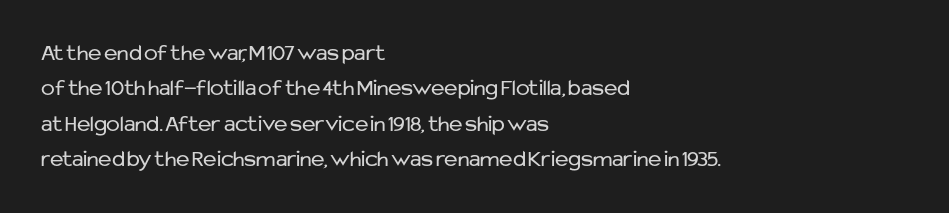
{"italic": "no", "bold": "no", "underline": "no", "align": "left", "line_spacing": "normal", "line_spacing_ratio": 1.54, "letter_spacing": "normal", "letter_spacing_em": 0.0, "glyph_px": 23}
